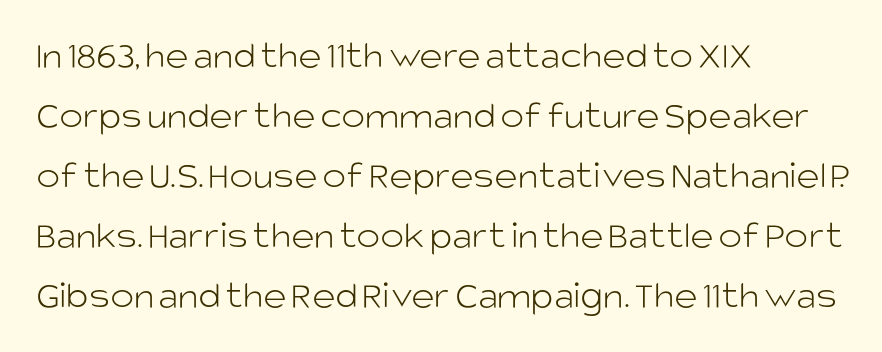
{"serif": "no", "italic": "no", "bold": "no", "weight": "light", "width": "normal", "stroke_contrast": "low", "x_height": "large", "monospaced": "no", "underline": "no", "align": "left", "line_spacing": "normal", "line_spacing_ratio": 1.5, "letter_spacing": "normal", "letter_spacing_em": 0.0, "glyph_px": 40}
